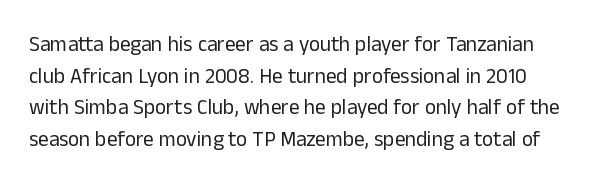
Rule under the text: the space is simply empty. Heaviness? Minimal to ordinary, like unemphasized prose. The type sits square on the baseline with zero lean. Glyph-to-glyph distance matches everyday printed text. Compared with typical paragraphs, the rows here are spaced about the same.
